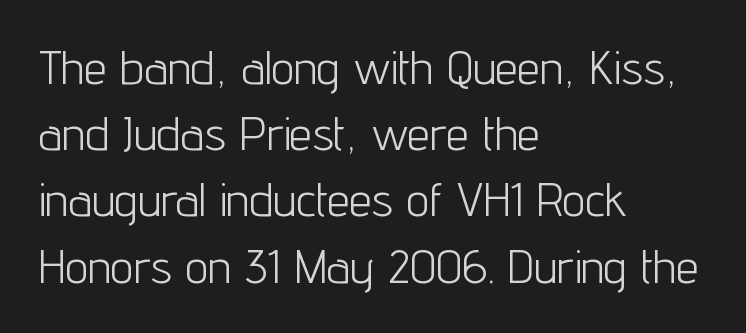
Summary of vertical rhythm: regular, with standard interline spacing. Students, note that the glyphs here touch the page at normal intervals. Descenders are the only things crossing below the line. Typeset ragged right — the left edge is the straight one. The type family on display is of the sans-serif kind. The characters are drawn with everyday or finer stroke widths.
